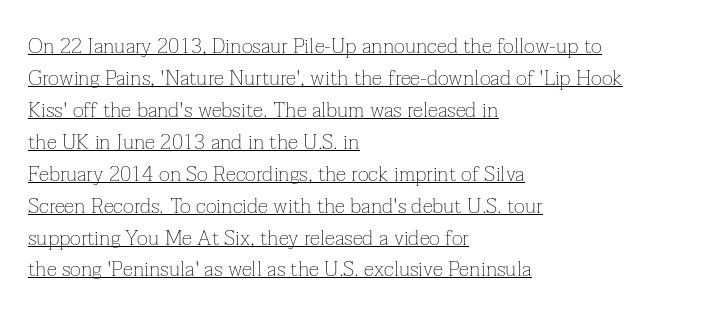
Q: Is the text bold? A: No.
Q: Is the text italic (slanted)? A: No, it is upright.
Q: Is the text underlined? A: Yes.
Q: How is the paragraph aligned? A: Left-aligned.
Q: Is the spacing between letters normal or unusually wide? A: Normal.
Q: Is the spacing between lines tight, normal or loose? A: Normal.
